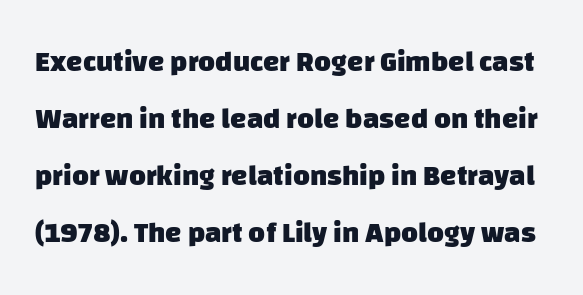
Q: Is the text bold? A: Yes.
Q: Is the typeface a serif or a sans-serif typeface? A: Sans-serif.
Q: Is the text underlined? A: No.
Q: Is the spacing between letters normal or unusually wide? A: Normal.
Q: Is the spacing between lines tight, normal or loose? A: Loose.
Q: Width (condensed, normal, or wide)? A: Normal.
Q: Stroke contrast? A: Low.
Q: x-height? A: Large.
Q: Monospaced? A: No.
